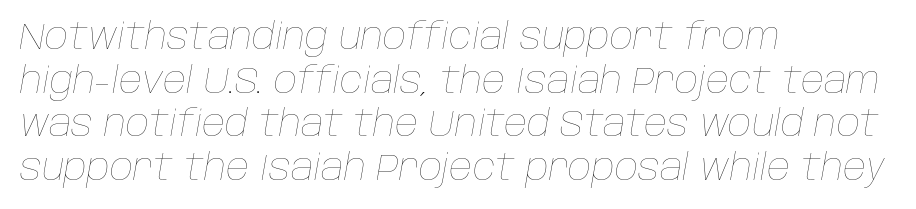
The image shows 36 px thin type, italic (leaning right); set left-aligned, line spacing 1.21x, normal letter spacing, not underlined; low stroke contrast and a large x-height.
